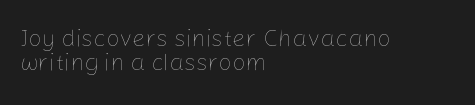
Spacing between characters is what you'd get straight out of the box. Think standard paragraph weight, or any step lighter than that. Where is the straight margin? On the left. Do the letters lean? They stand straight. One glance says dense: line gaps are narrower than usual. The foot of each line stays bare and open.
